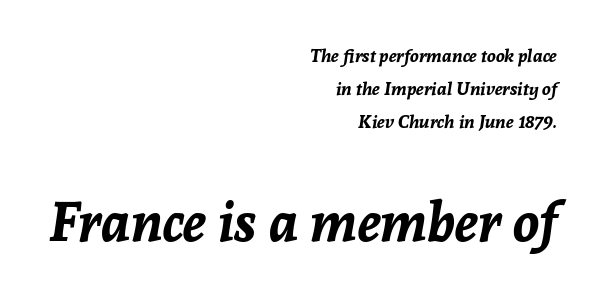
The image shows 54 px bold type, italic (leaning right); set right-aligned, line spacing 1.82x, normal letter spacing, not underlined; the second (bottom) block is 3.0x larger; low stroke contrast and a medium x-height.
